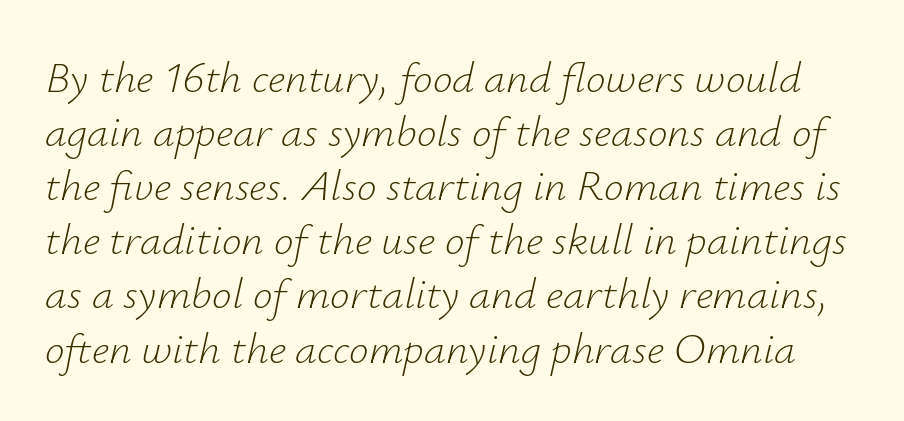
The face used here has a pronounced slope to its letters. No extra tracking has been applied to these lines. This sample has the flowing, uneven cadence of proportional lettering. Anything drawn beneath the words? Only blank space.
